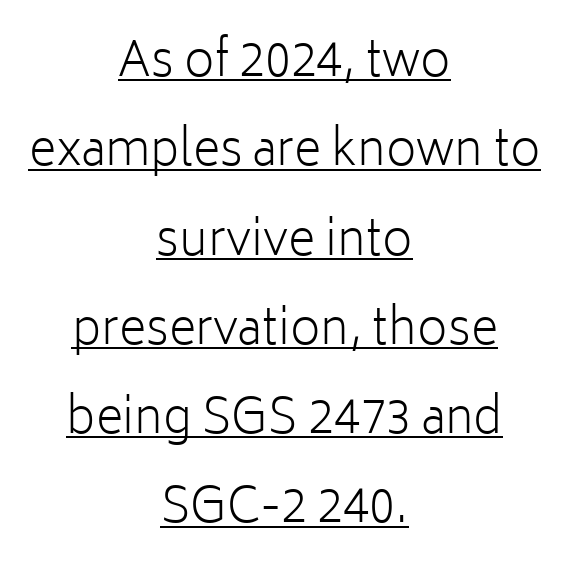
The image shows 47 px light sans-serif type, upright; set centered, loose line spacing (1.9x), normal letter spacing, underlined; low stroke contrast and a medium x-height.
